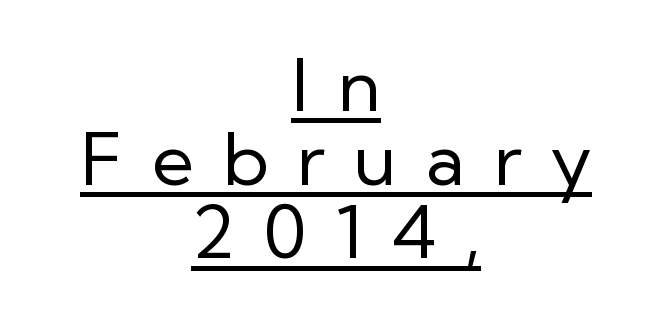
Whoever set this chose condensed vertical rhythm over breathing room. Heft: none added — not bold. Is this a fixed-width face? No — the glyphs have proportional, varying widths. Students, observe the line beneath the letters — that is underlining.
